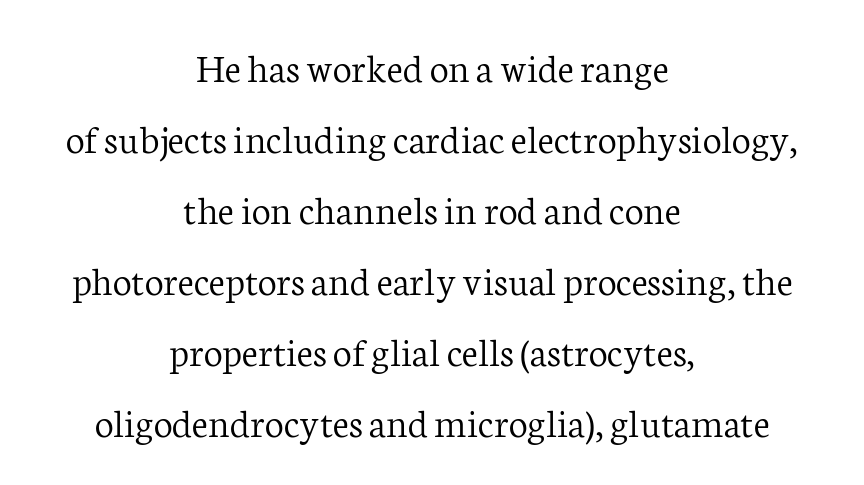
The image shows 42 px light serif type, upright; set centered, normal line spacing (1.69x), normal letter spacing, not underlined; low stroke contrast and a medium x-height.
